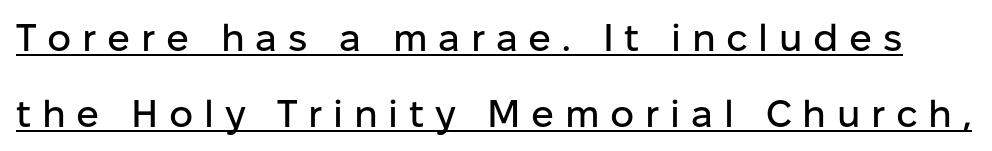
The image shows 38 px sans-serif type, upright; set loose line spacing (2.0x), unusually wide letter spacing (+0.28 em), underlined; low stroke contrast and a medium x-height.
